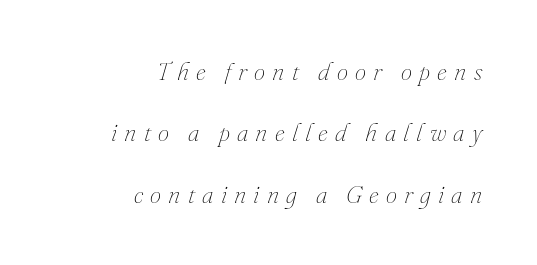
Quick note: interline space is abundant. Display-style spreading of the glyphs; the letterfit is very open. Reading down the block, your eye finds every line finishing at a fixed right position. Is the type heavy? It reads as light-to-regular instead.
